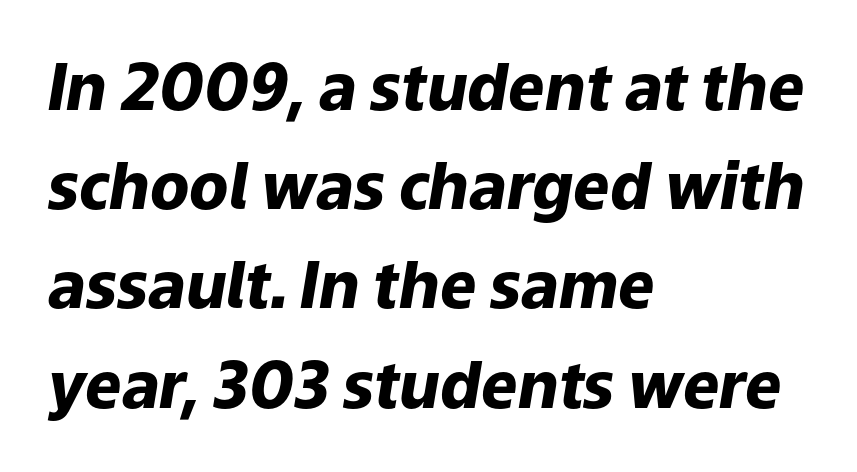
You'd pick this weight for a headline — it's a proper bold. Interline gaps are of average width in this sample. Words float on clear page, feet unadorned. Character widths vary here, with narrow letters taking less room than wide ones. The lines are quadded left. The text carries the slant typical of an italic or oblique font.
